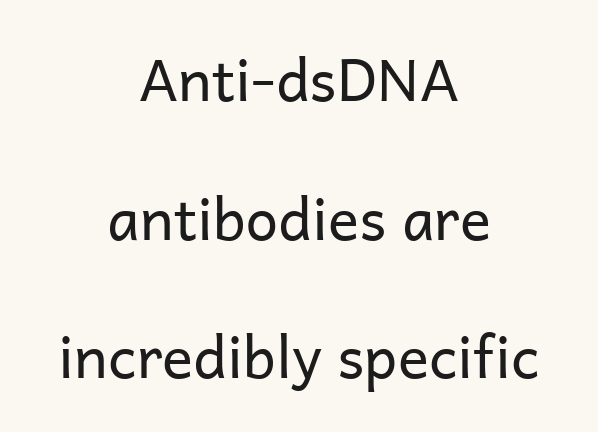
The image shows 58 px regular-weight sans-serif type, upright; set centered, loose line spacing (2.39x), normal letter spacing, not underlined; low stroke contrast and a medium x-height.
